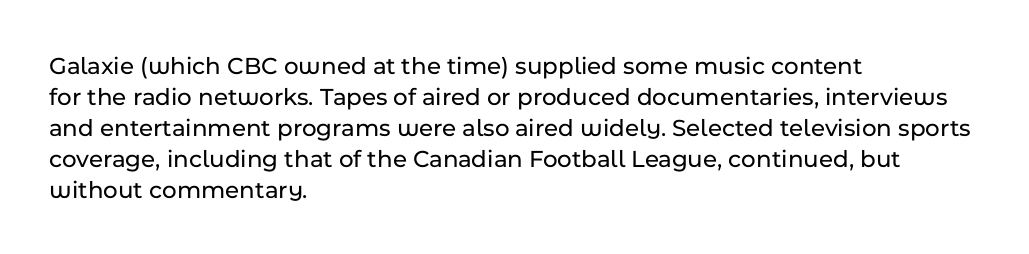
Clear beneath every line of the passage. Is the block centered? No — it sits flush against the left margin. Observe the ordinary spacing: letters are neighbours, not strangers. The letters stand upright; this is a roman face.
